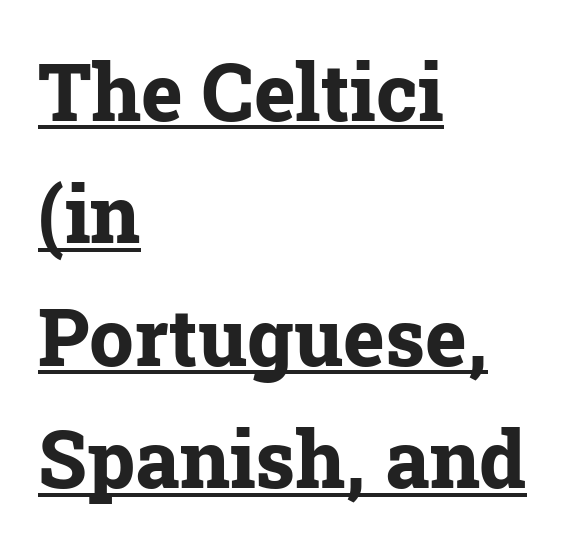
{"serif": "yes", "italic": "no", "bold": "yes", "weight": "bold", "width": "normal", "stroke_contrast": "low", "x_height": "medium", "monospaced": "no", "underline": "yes", "align": "left", "line_spacing": "normal", "line_spacing_ratio": 1.55, "letter_spacing": "normal", "letter_spacing_em": 0.0, "glyph_px": 79}
